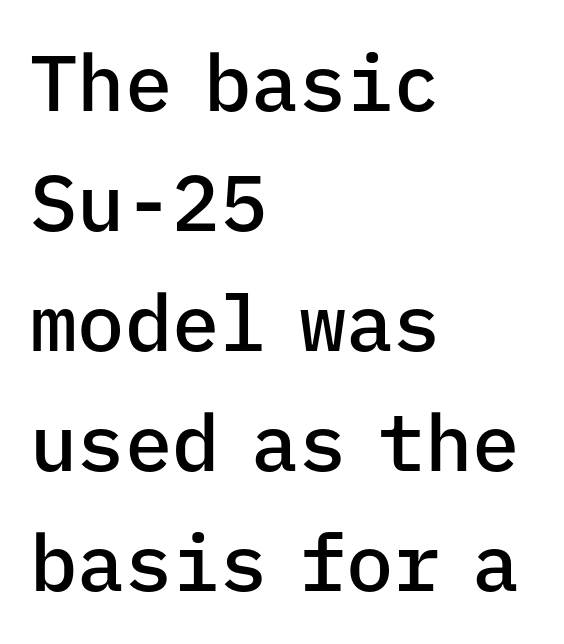
Q: Is the text bold? A: Semi-bold.
Q: Is the text italic (slanted)? A: No, it is upright.
Q: Is the typeface a serif or a sans-serif typeface? A: Sans-serif.
Q: Is the text underlined? A: No.
Q: How is the paragraph aligned? A: Left-aligned.
Q: Is the spacing between letters normal or unusually wide? A: Normal.
Q: Is the spacing between lines tight, normal or loose? A: Normal.
Q: Width (condensed, normal, or wide)? A: Normal.
Q: Stroke contrast? A: Low.
Q: x-height? A: Medium.
Q: Monospaced? A: Yes.
